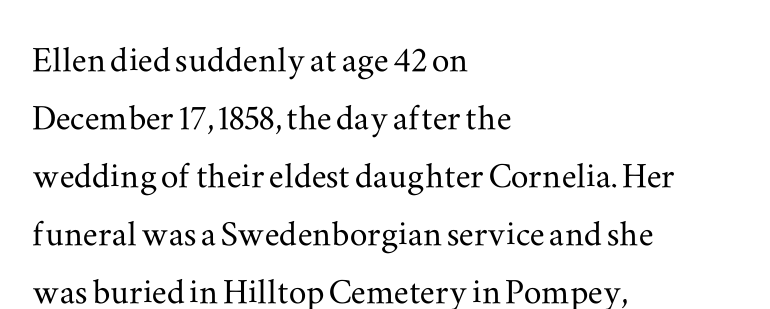
The image shows 44 px wide serif type, upright; set left-aligned, normal line spacing (1.32x), normal letter spacing, not underlined; medium stroke contrast and a small x-height.
